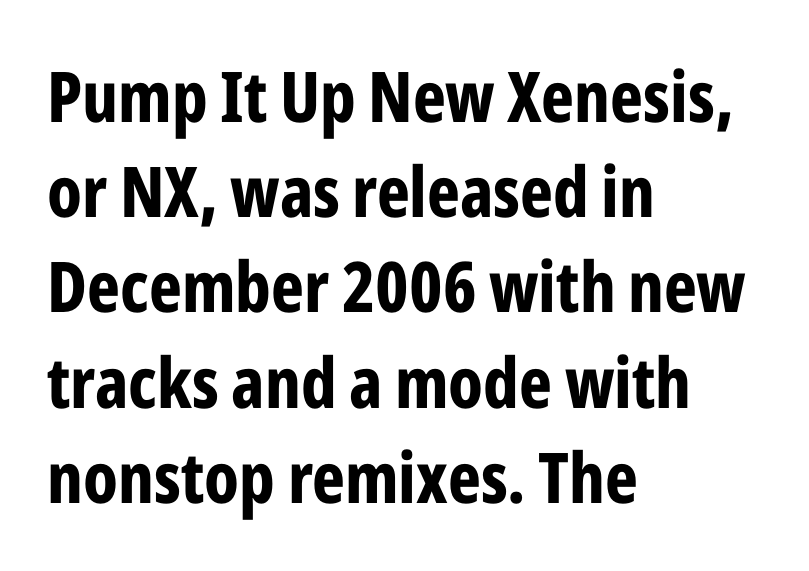
Q: Is the text bold? A: Yes.
Q: Is the text italic (slanted)? A: No, it is upright.
Q: Is the typeface a serif or a sans-serif typeface? A: Sans-serif.
Q: Is the text underlined? A: No.
Q: How is the paragraph aligned? A: Left-aligned.
Q: Is the spacing between letters normal or unusually wide? A: Normal.
Q: Is the spacing between lines tight, normal or loose? A: Normal.
Q: Width (condensed, normal, or wide)? A: Condensed.
Q: Stroke contrast? A: Low.
Q: x-height? A: Medium.
Q: Monospaced? A: No.
